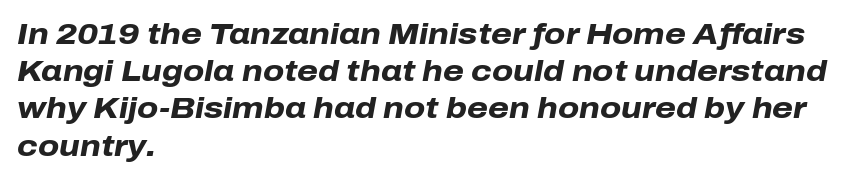
This rendering uses left alignment, leaving the right contour irregular. Observe the ordinary spacing: letters are neighbours, not strangers. Check the space under the baseline: it is left empty. Stroke thickness is high; the sample reads as a true bold.
